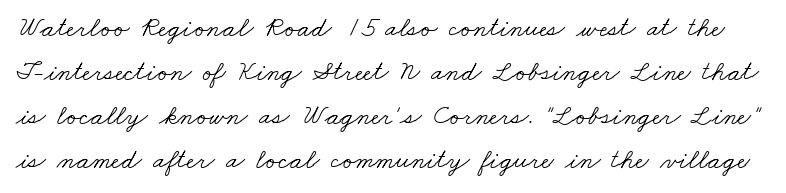
Q: Is the text bold? A: No.
Q: Is the typeface a serif or a sans-serif typeface? A: Serif.
Q: Is the text underlined? A: No.
Q: Is the spacing between letters normal or unusually wide? A: Normal.
Q: Is the spacing between lines tight, normal or loose? A: Normal.
Q: Width (condensed, normal, or wide)? A: Wide.
Q: Stroke contrast? A: Low.
Q: x-height? A: Small.
Q: Monospaced? A: No.
